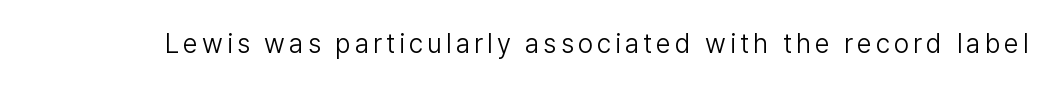
Q: Is the text bold? A: No.
Q: Is the text italic (slanted)? A: No, it is upright.
Q: Is the text underlined? A: No.
